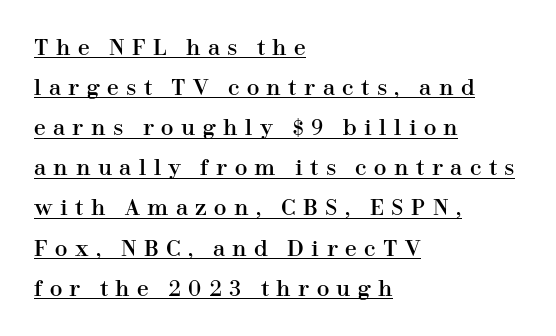
Q: Is the text italic (slanted)? A: No, it is upright.
Q: Is the text underlined? A: Yes.
Q: How is the paragraph aligned? A: Left-aligned.
Q: Is the spacing between letters normal or unusually wide? A: Unusually wide.
Q: Is the spacing between lines tight, normal or loose? A: Loose.
